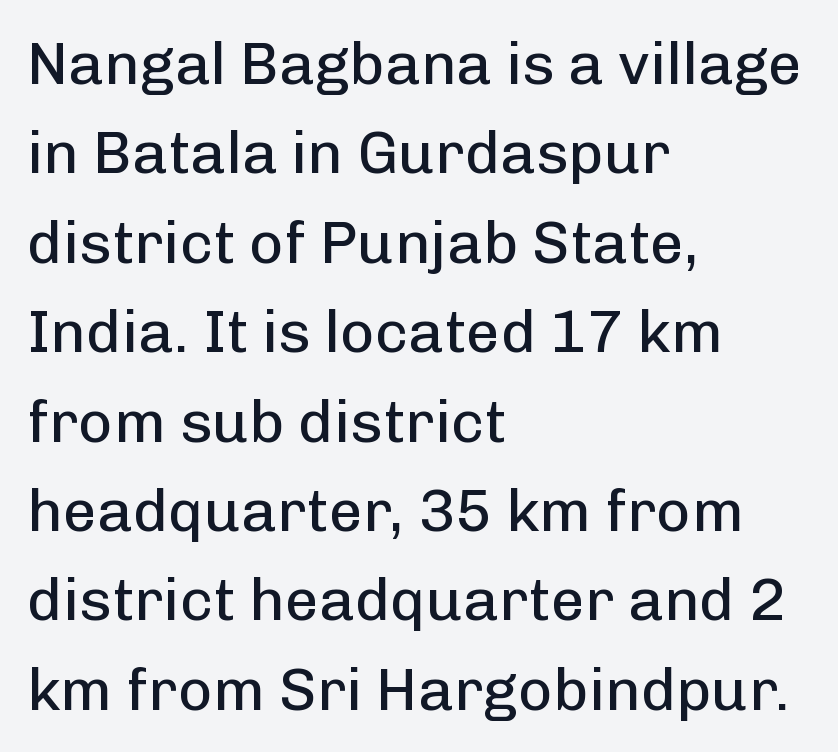
The image shows 60 px regular-weight sans-serif type, upright; set left-aligned, normal line spacing (1.49x), normal letter spacing, not underlined; low stroke contrast and a medium x-height.
